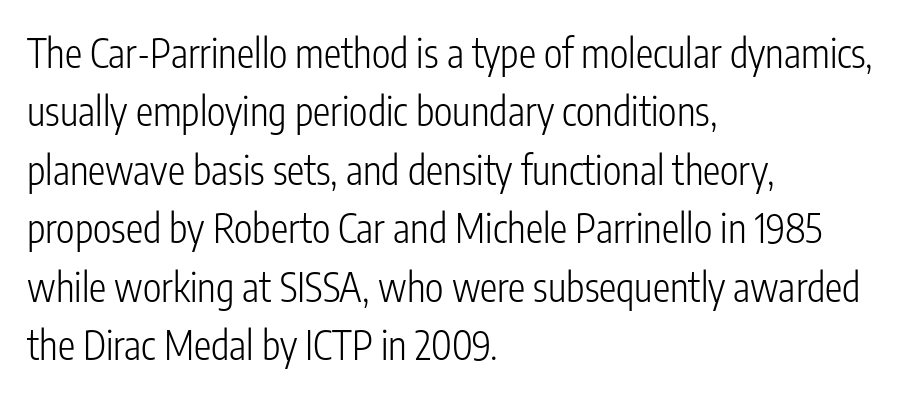
The image shows 39 px light, condensed sans-serif type, upright; set left-aligned, normal line spacing (1.5x), normal letter spacing, not underlined; low stroke contrast and a medium x-height.
